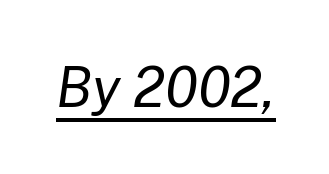
Tall strokes in this sample are angled rather than plumb. You could not count columns in this text — the font is proportionally spaced. This sample uses plain, unmodified letter spacing. No letter is thick-stroked: the sample isn't bold. Emphasis is given by a line drawn under the lettering.
